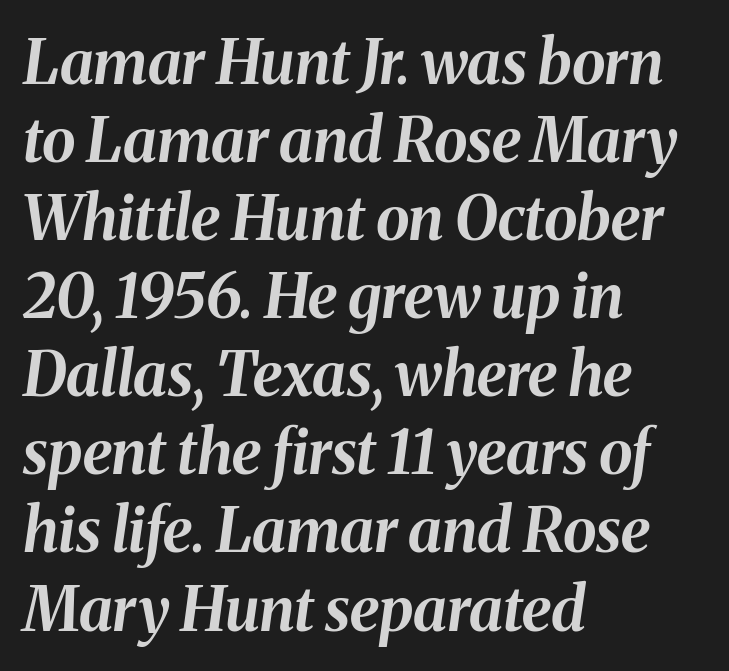
Q: Is the text bold? A: Yes.
Q: Is the text italic (slanted)? A: Yes, it leans right by about 8 degrees.
Q: Is the text underlined? A: No.
Q: How is the paragraph aligned? A: Left-aligned.
Q: Is the spacing between letters normal or unusually wide? A: Normal.
Q: Is the spacing between lines tight, normal or loose? A: Normal.
Q: Width (condensed, normal, or wide)? A: Normal.
Q: Stroke contrast? A: Medium.
Q: x-height? A: Medium.
Q: Monospaced? A: No.
